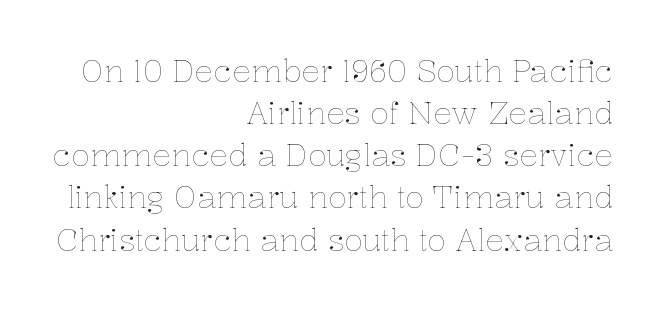
The image shows 31 px thin type, upright; set right-aligned, normal line spacing (1.36x), normal letter spacing, not underlined; low stroke contrast and a medium x-height.
